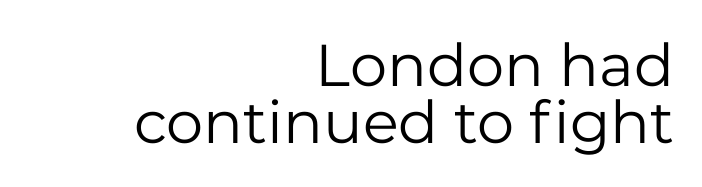
{"serif": "no", "italic": "no", "bold": "no", "weight": "regular", "width": "normal", "stroke_contrast": "low", "x_height": "medium", "monospaced": "no", "underline": "no", "align": "right", "line_spacing": "tight", "line_spacing_ratio": 0.97, "letter_spacing": "normal", "letter_spacing_em": 0.0, "glyph_px": 59}
